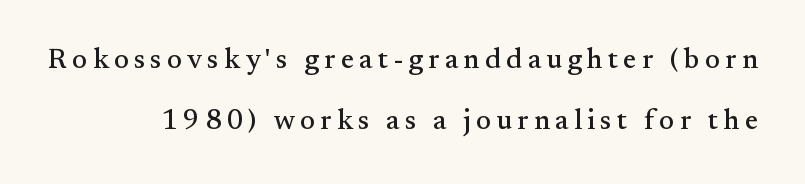
The image shows 28 px serif type, upright; set loose line spacing (2.17x), not underlined; medium stroke contrast and a small x-height.
